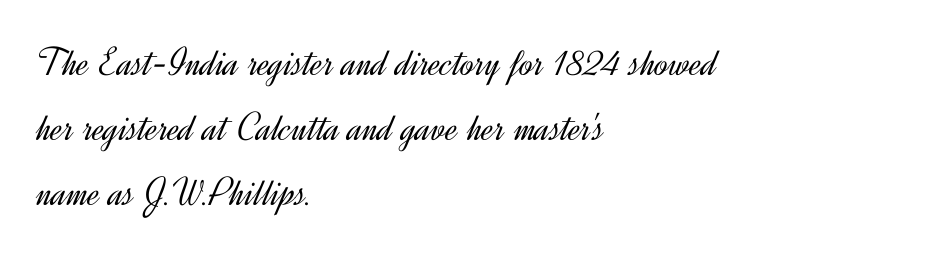
The line-height multiplier appears to be the usual default. The words here are not underlined. Looks like regular typesetting: each glyph gets only the width it needs.
